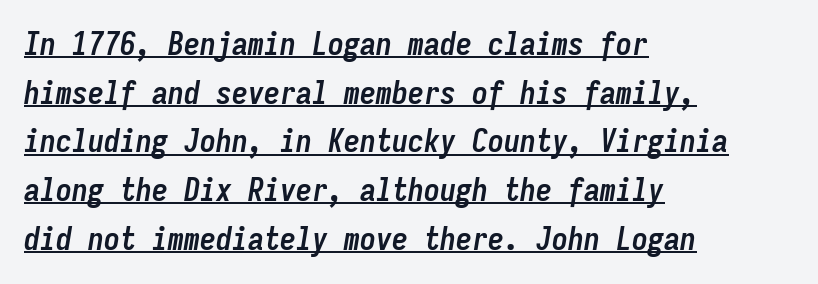
Line spacing here is normal. Compared with undecorated copy, this sample adds a rule below the words. Casual observation: everything's shoved over to the left. The typography opts for an oblique posture over an upright one. Its strokes are broad and dark, the hallmark of bold type. Honestly, the letter spacing is just normal — you wouldn't notice it.
